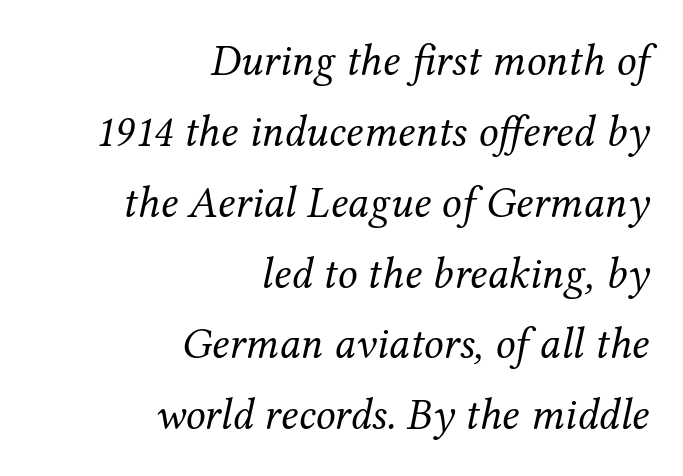
Q: Is the text bold? A: No.
Q: Is the text italic (slanted)? A: Yes, it leans right by about 12 degrees.
Q: Is the typeface a serif or a sans-serif typeface? A: Serif.
Q: Is the text underlined? A: No.
Q: How is the paragraph aligned? A: Right-aligned.
Q: Is the spacing between letters normal or unusually wide? A: Normal.
Q: Is the spacing between lines tight, normal or loose? A: Normal.
Q: Width (condensed, normal, or wide)? A: Normal.
Q: Stroke contrast? A: Medium.
Q: x-height? A: Medium.
Q: Monospaced? A: No.
